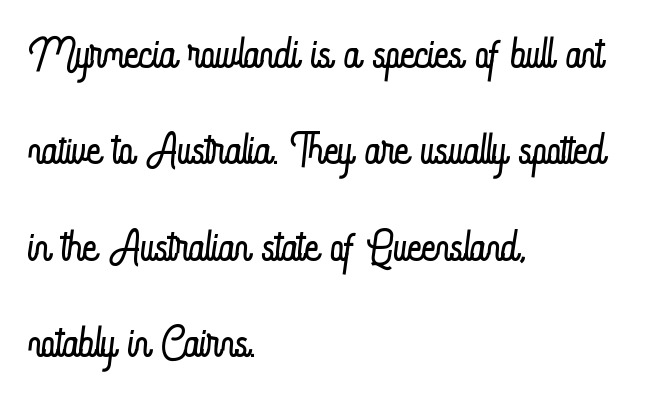
Q: Is the text bold? A: No.
Q: Is the text underlined? A: No.
Q: How is the paragraph aligned? A: Left-aligned.
Q: Is the spacing between letters normal or unusually wide? A: Normal.
Q: Is the spacing between lines tight, normal or loose? A: Normal.
Q: Width (condensed, normal, or wide)? A: Condensed.
Q: Stroke contrast? A: Low.
Q: x-height? A: Small.
Q: Monospaced? A: No.
